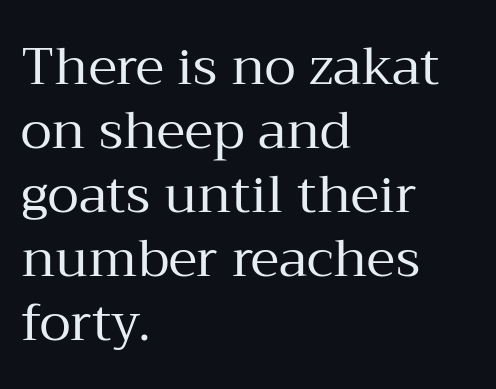
The image shows 52 px regular-weight serif type, upright; set left-aligned, line spacing 1.23x, normal letter spacing, not underlined; medium stroke contrast and a medium x-height.
